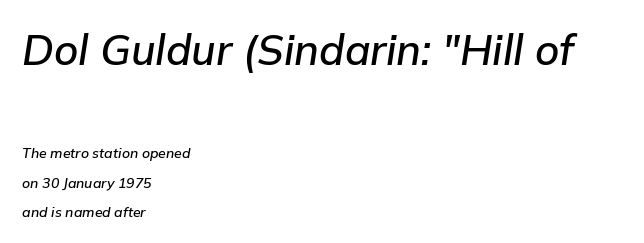
Q: Is the text italic (slanted)? A: Yes, it leans right by about 9 degrees.
Q: Is the text underlined? A: No.
Q: How is the paragraph aligned? A: Left-aligned.
Q: Is the spacing between letters normal or unusually wide? A: Normal.
Q: Is the spacing between lines tight, normal or loose? A: Loose.
Q: Which block of text is set in a larger size, the first (top) or the second (bottom)? A: The first (top) one.
Q: Width (condensed, normal, or wide)? A: Normal.
Q: Stroke contrast? A: Low.
Q: x-height? A: Medium.
Q: Monospaced? A: No.
